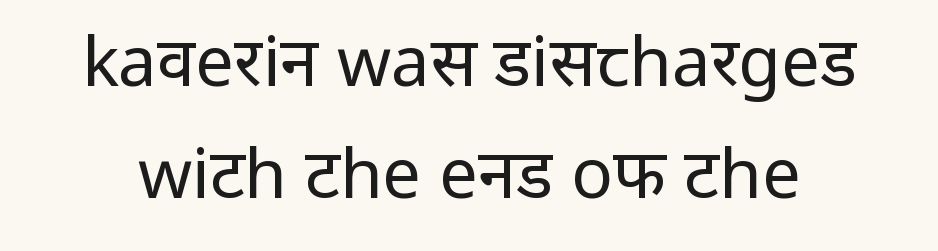
Rows of type keep a routine distance in the vertical direction. Italic: no, the glyphs are upright roman. Underline: absent. The letters look calm and open, with moderate or lighter stems. In terms of letterform style, serifs are entirely absent.
